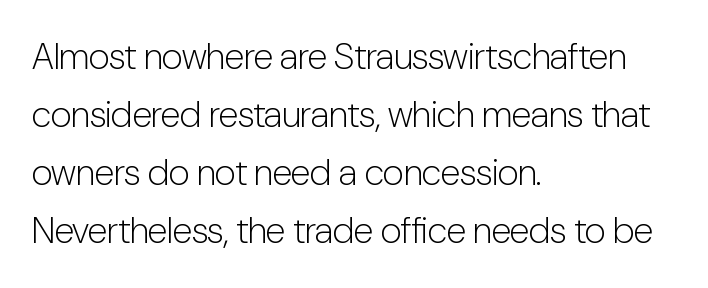
Q: Is the text bold? A: No.
Q: Is the text italic (slanted)? A: No, it is upright.
Q: Is the typeface a serif or a sans-serif typeface? A: Sans-serif.
Q: Is the text underlined? A: No.
Q: How is the paragraph aligned? A: Left-aligned.
Q: Is the spacing between letters normal or unusually wide? A: Normal.
Q: Is the spacing between lines tight, normal or loose? A: Normal.
Q: Width (condensed, normal, or wide)? A: Condensed.
Q: Stroke contrast? A: Low.
Q: x-height? A: Medium.
Q: Monospaced? A: No.
